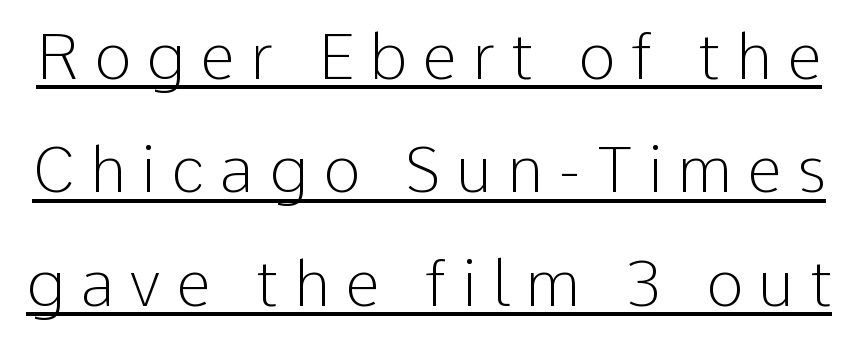
Q: Is the text bold? A: No.
Q: Is the text italic (slanted)? A: No, it is upright.
Q: Is the typeface a serif or a sans-serif typeface? A: Sans-serif.
Q: Is the text underlined? A: Yes.
Q: Is the spacing between letters normal or unusually wide? A: Unusually wide.
Q: Width (condensed, normal, or wide)? A: Normal.
Q: Stroke contrast? A: Low.
Q: x-height? A: Medium.
Q: Monospaced? A: No.
